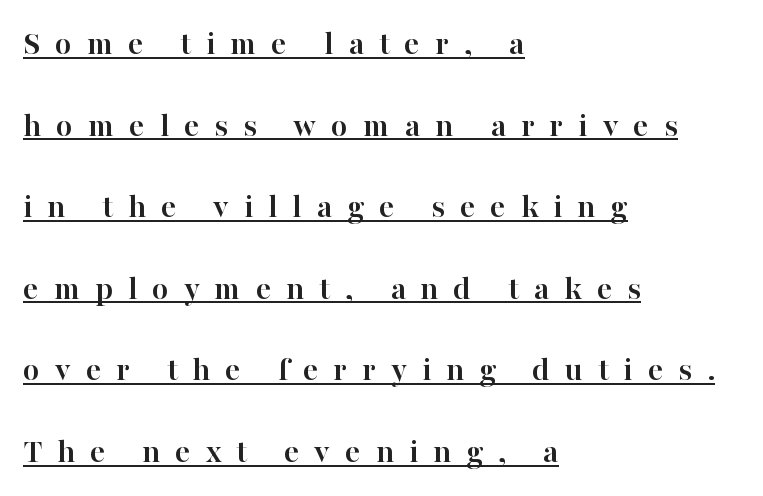
Q: Is the text bold? A: Yes.
Q: Is the text italic (slanted)? A: No, it is upright.
Q: Is the typeface a serif or a sans-serif typeface? A: Serif.
Q: Is the text underlined? A: Yes.
Q: How is the paragraph aligned? A: Left-aligned.
Q: Is the spacing between letters normal or unusually wide? A: Unusually wide.
Q: Is the spacing between lines tight, normal or loose? A: Loose.
Q: Width (condensed, normal, or wide)? A: Normal.
Q: Stroke contrast? A: High.
Q: x-height? A: Medium.
Q: Monospaced? A: No.
